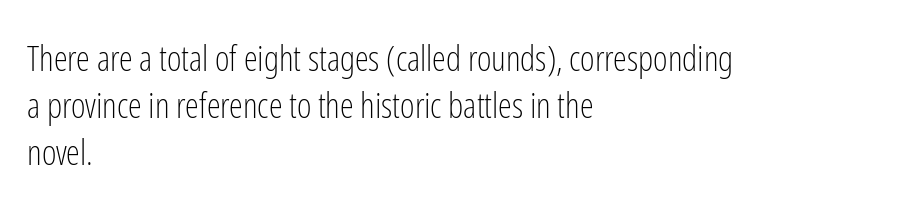
The image shows 35 px light, condensed sans-serif type, upright; set left-aligned, normal line spacing (1.34x), normal letter spacing, not underlined; low stroke contrast and a medium x-height.
